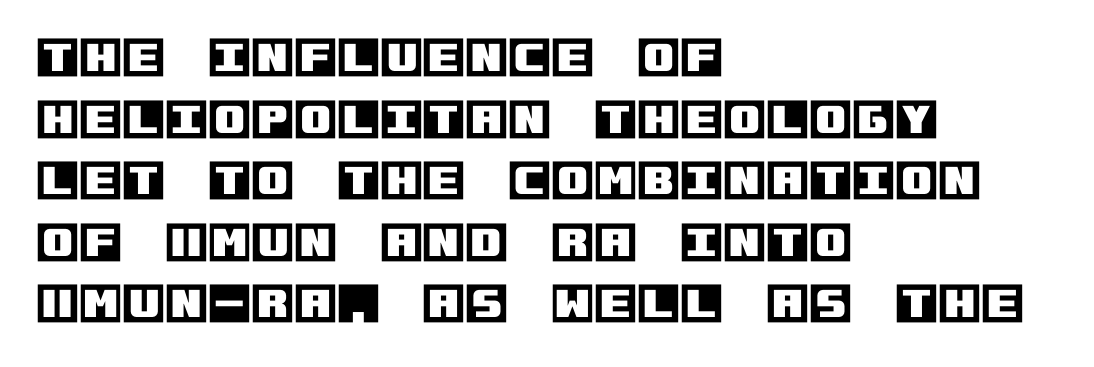
{"italic": "no", "width": "normal", "x_height": "large", "underline": "no", "align": "left", "line_spacing": "normal", "line_spacing_ratio": 1.4, "letter_spacing": "normal", "letter_spacing_em": 0.0, "glyph_px": 44}
